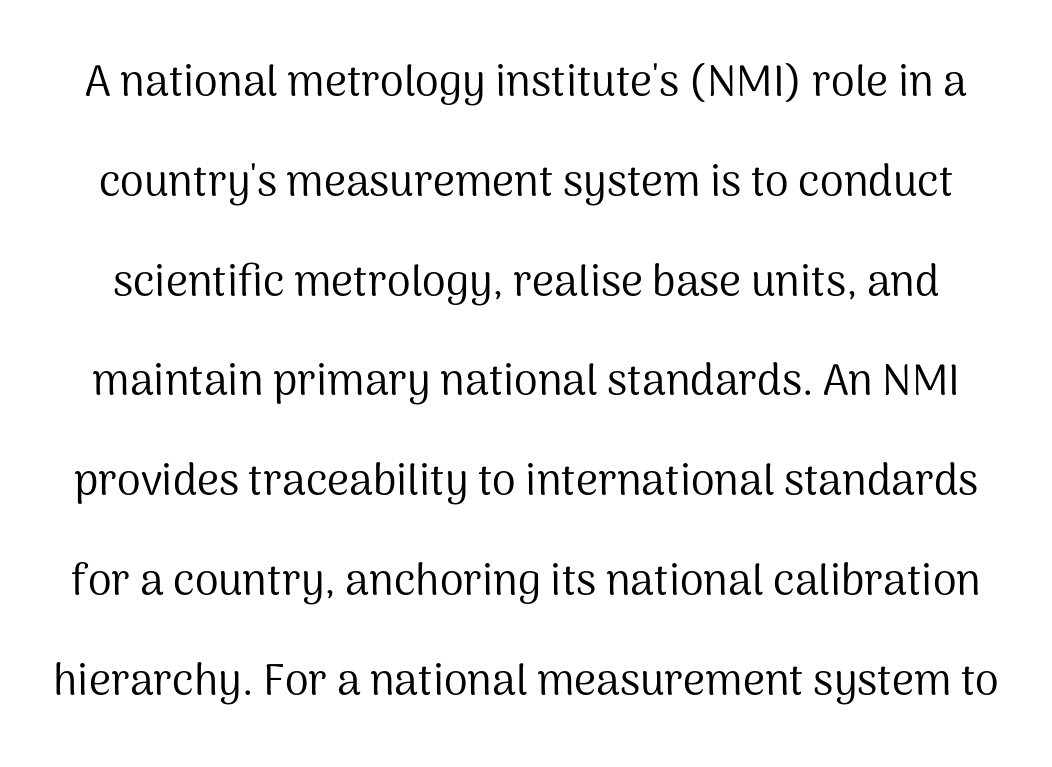
The image shows 43 px regular-weight sans-serif type, upright; set loose line spacing (2.32x), normal letter spacing, not underlined; medium stroke contrast and a medium x-height.
